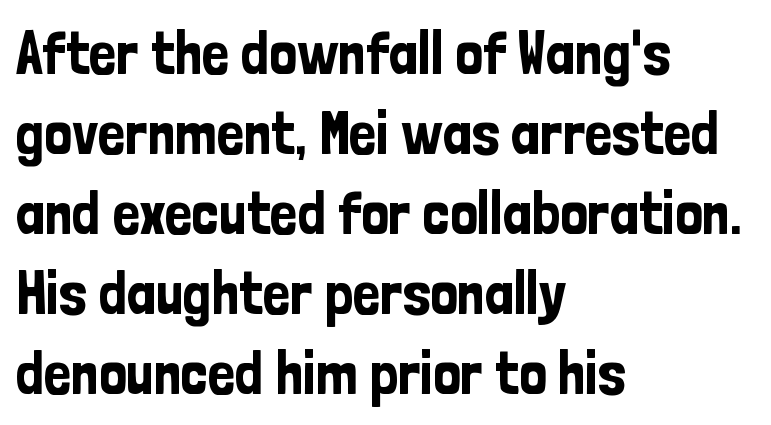
The passage shown is typed in a proportional face where columns would drift. This sample uses a sans-serif face. What stands out about the letter spacing? Nothing — it is the standard amount. The compositor pushed each line to the left boundary. Has an underline been added? It has not.
